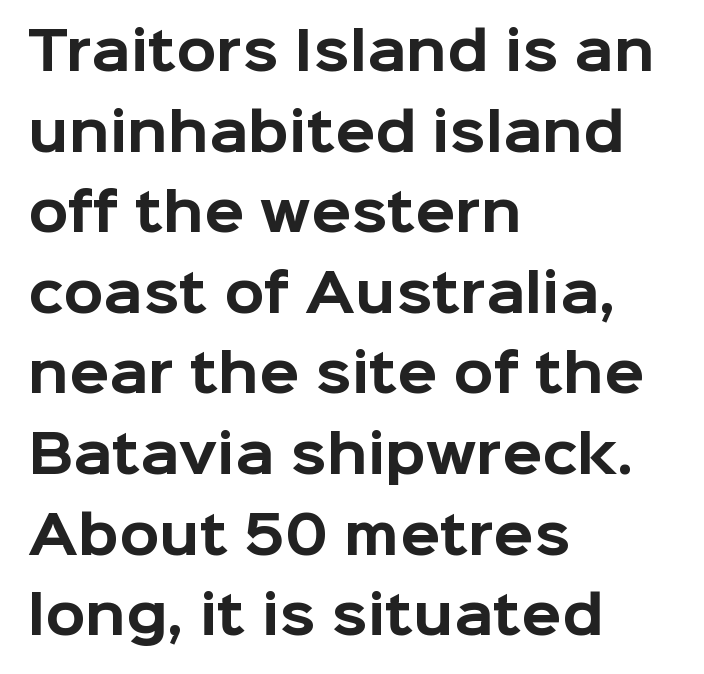
Q: Is the text bold? A: Yes.
Q: Is the text italic (slanted)? A: No, it is upright.
Q: Is the typeface a serif or a sans-serif typeface? A: Sans-serif.
Q: Is the text underlined? A: No.
Q: How is the paragraph aligned? A: Left-aligned.
Q: Is the spacing between letters normal or unusually wide? A: Normal.
Q: Is the spacing between lines tight, normal or loose? A: Normal.
Q: Width (condensed, normal, or wide)? A: Normal.
Q: Stroke contrast? A: Low.
Q: x-height? A: Medium.
Q: Monospaced? A: No.
